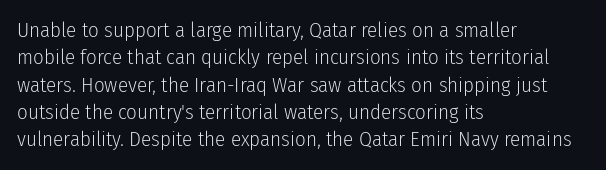
Q: Is the text bold? A: No.
Q: Is the text italic (slanted)? A: No, it is upright.
Q: Is the text underlined? A: No.
Q: How is the paragraph aligned? A: Left-aligned.
Q: Is the spacing between letters normal or unusually wide? A: Normal.
Q: Is the spacing between lines tight, normal or loose? A: Normal.
